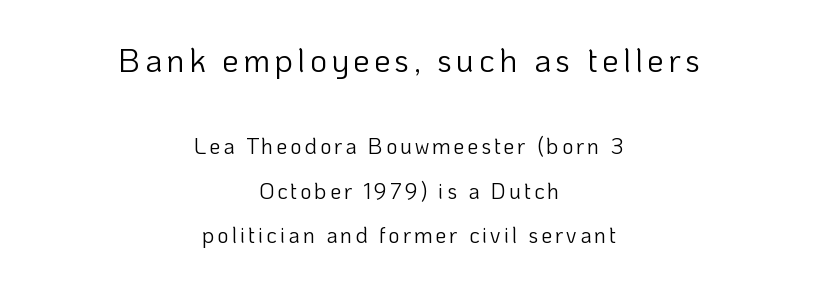
The image shows 33 px light sans-serif type, upright; set centered, loose line spacing (2.04x), not underlined; the first (top) block is 1.5x larger; low stroke contrast and a medium x-height.
